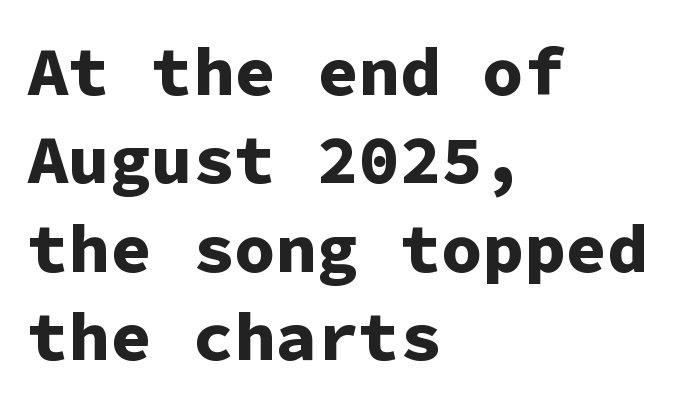
Rule under the text: the space is simply empty. The letters carry no serifs — their stems end cleanly without finishing strokes. This sample has the even, mechanical cadence of fixed-width lettering. Short note: letters normally spaced. The font is running at its bold setting.
